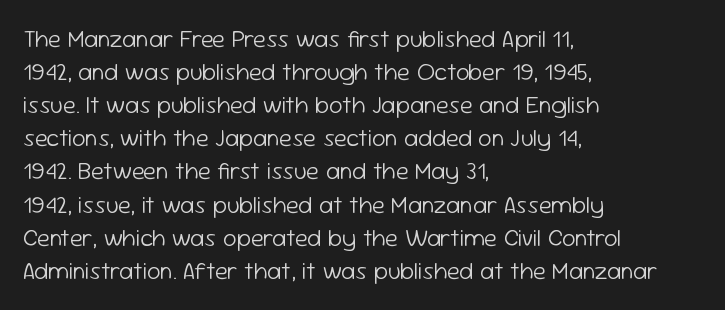
Q: Is the text bold? A: No.
Q: Is the text italic (slanted)? A: No, it is upright.
Q: Is the text underlined? A: No.
Q: How is the paragraph aligned? A: Left-aligned.
Q: Is the spacing between letters normal or unusually wide? A: Normal.
Q: Is the spacing between lines tight, normal or loose? A: Normal.
